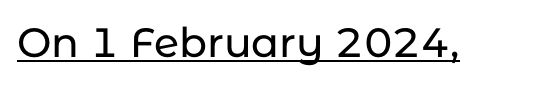
{"serif": "no", "italic": "no", "width": "normal", "stroke_contrast": "low", "x_height": "medium", "monospaced": "no", "underline": "yes", "letter_spacing": "normal", "letter_spacing_em": 0.0, "glyph_px": 41}
